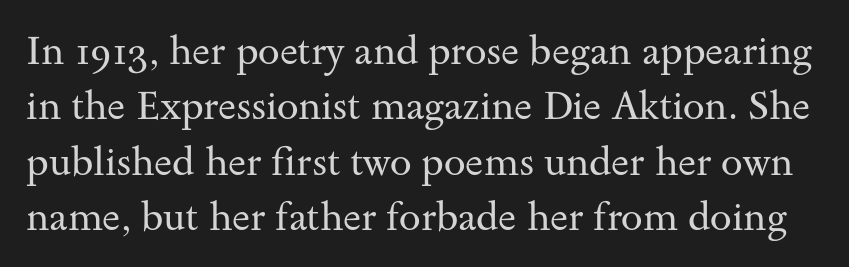
{"serif": "yes", "italic": "no", "bold": "no", "weight": "regular", "width": "wide", "stroke_contrast": "medium", "x_height": "small", "monospaced": "no", "underline": "no", "line_spacing": "normal", "line_spacing_ratio": 1.42, "letter_spacing": "normal", "letter_spacing_em": 0.0, "glyph_px": 39}
